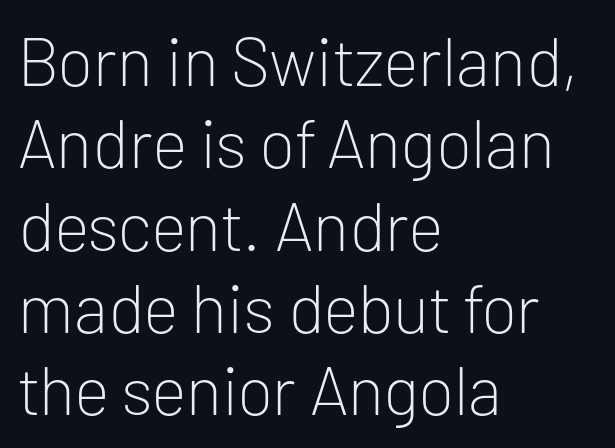
Q: Is the text bold? A: No.
Q: Is the text italic (slanted)? A: No, it is upright.
Q: Is the typeface a serif or a sans-serif typeface? A: Sans-serif.
Q: Is the text underlined? A: No.
Q: How is the paragraph aligned? A: Left-aligned.
Q: Is the spacing between letters normal or unusually wide? A: Normal.
Q: Width (condensed, normal, or wide)? A: Normal.
Q: Stroke contrast? A: Low.
Q: x-height? A: Medium.
Q: Monospaced? A: No.
